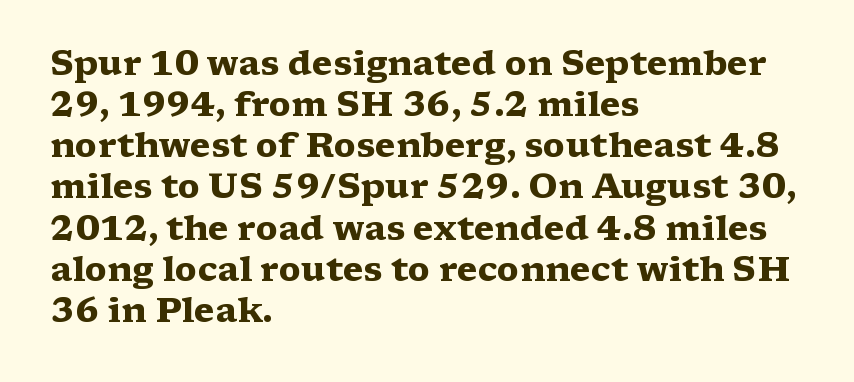
The image shows 34 px heavy, wide serif type, upright; set left-aligned, line spacing 1.21x, normal letter spacing, not underlined; medium stroke contrast and a medium x-height.
